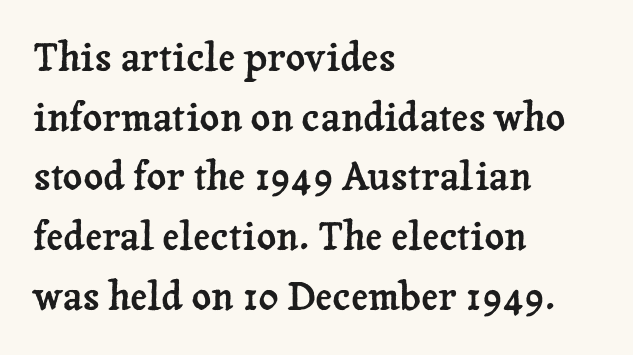
The letters advance in unequal steps, a hallmark of proportional type. Leading matches the norm, producing a regular column. The gap between lines stays unmarked. Nothing unusual about the tracking: characters are spaced as the font intends. Italic: no, the glyphs are upright roman. Type style note: has serifs.
